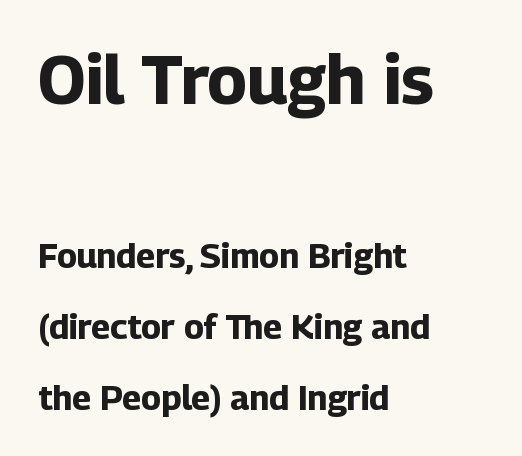
The text block is weighted toward the left margin, trailing off unevenly rightward. The passage shown is typed in a proportional face where columns would drift. Only glyphs here, with clear space below each row. The passage shown is emphatically bold. Leading: increased. The letterforms sit shoulder to shoulder at normal distance.
